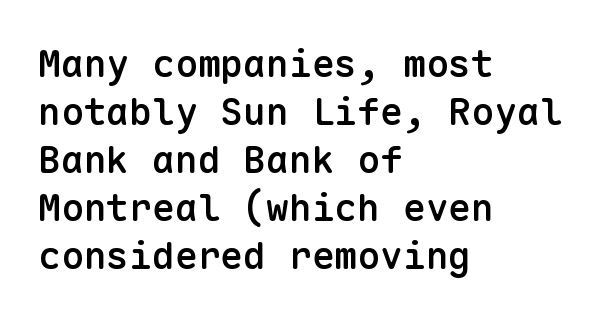
{"serif": "no", "italic": "no", "bold": "semi", "weight": "semibold", "width": "normal", "stroke_contrast": "low", "x_height": "medium", "monospaced": "yes", "underline": "no", "align": "left", "line_spacing": "normal", "line_spacing_ratio": 1.26, "letter_spacing": "normal", "letter_spacing_em": 0.0, "glyph_px": 38}
